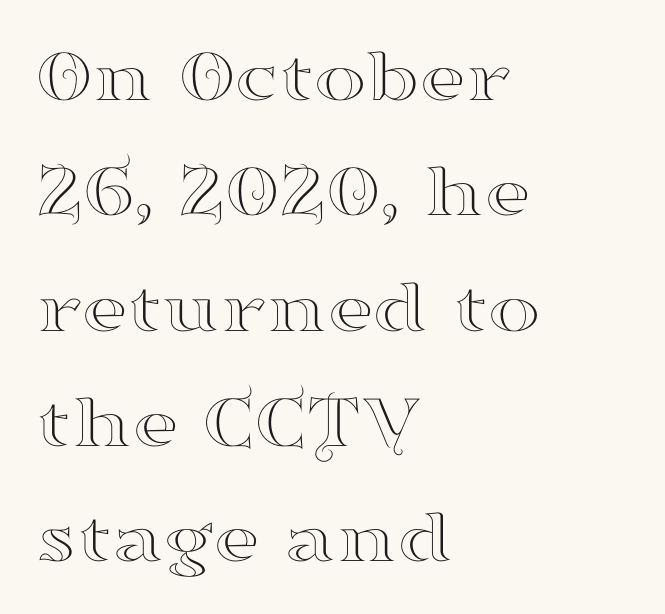
Q: Is the text italic (slanted)? A: No, it is upright.
Q: Is the typeface a serif or a sans-serif typeface? A: Serif.
Q: Is the text underlined? A: No.
Q: How is the paragraph aligned? A: Left-aligned.
Q: Is the spacing between letters normal or unusually wide? A: Normal.
Q: Is the spacing between lines tight, normal or loose? A: Normal.
Q: Width (condensed, normal, or wide)? A: Wide.
Q: Stroke contrast? A: High.
Q: x-height? A: Small.
Q: Monospaced? A: No.
